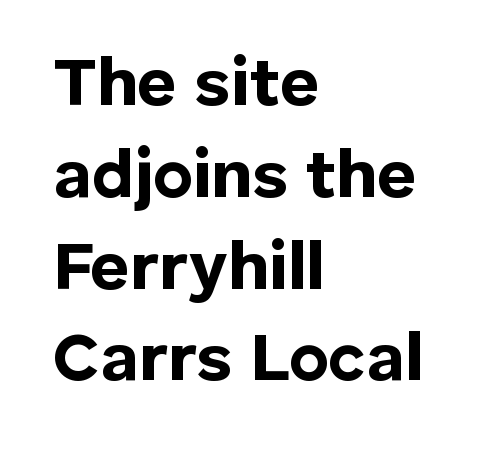
{"serif": "no", "italic": "no", "bold": "yes", "weight": "bold", "width": "normal", "stroke_contrast": "low", "x_height": "medium", "monospaced": "no", "underline": "no", "align": "left", "line_spacing": "normal", "line_spacing_ratio": 1.35, "letter_spacing": "normal", "letter_spacing_em": 0.0, "glyph_px": 68}
